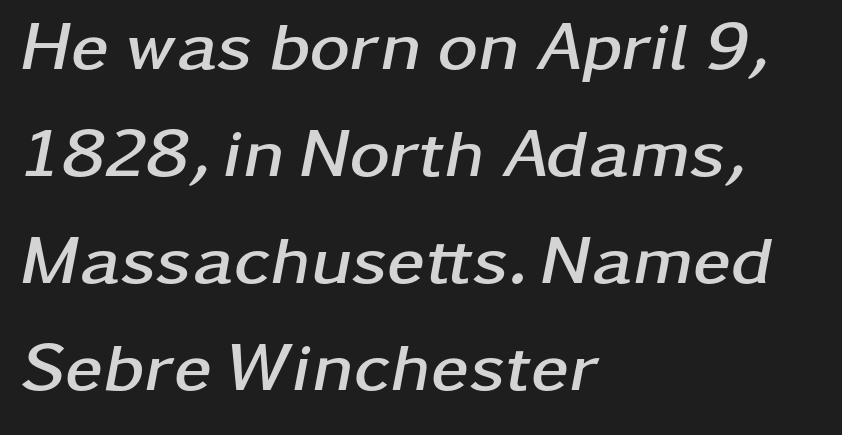
Tall strokes in this sample are angled rather than plumb. A typesetter would call this leading conventional body-copy spacing. Each word holds together tightly as a unit, with standard inter-letter gaps. Emphasis by weight is at full strength: bold. Is this a fixed-width face? No — the glyphs have proportional, varying widths. Layout note: lines flush left.
